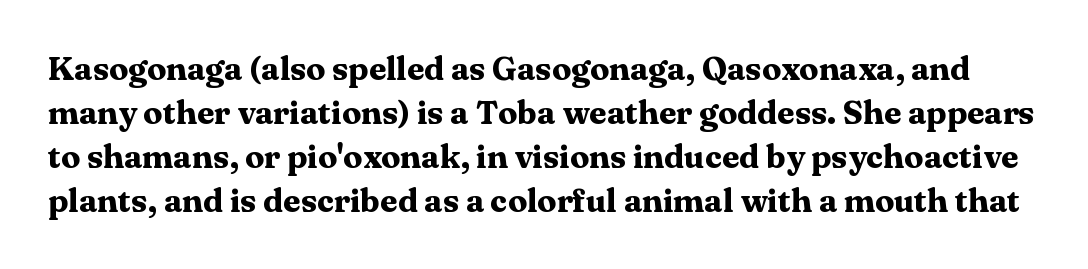
{"serif": "yes", "italic": "no", "bold": "yes", "weight": "heavy", "width": "wide", "stroke_contrast": "medium", "x_height": "medium", "monospaced": "no", "underline": "no", "line_spacing": "normal", "line_spacing_ratio": 1.37, "letter_spacing": "normal", "letter_spacing_em": 0.0, "glyph_px": 32}
